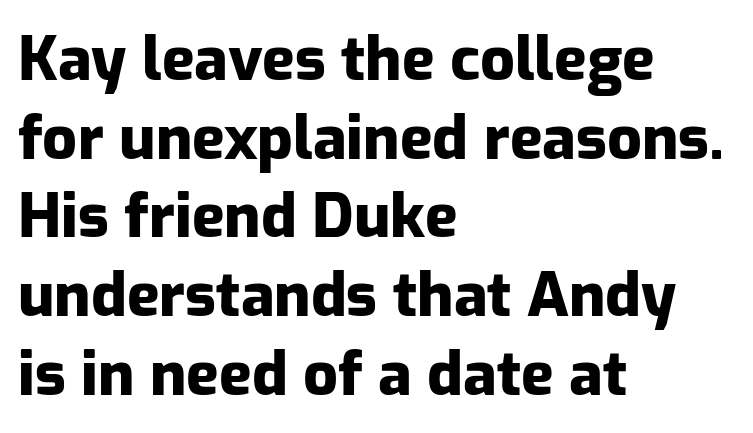
The image shows 61 px heavy sans-serif type, upright; set left-aligned, normal line spacing (1.29x), normal letter spacing, not underlined; low stroke contrast and a medium x-height.
